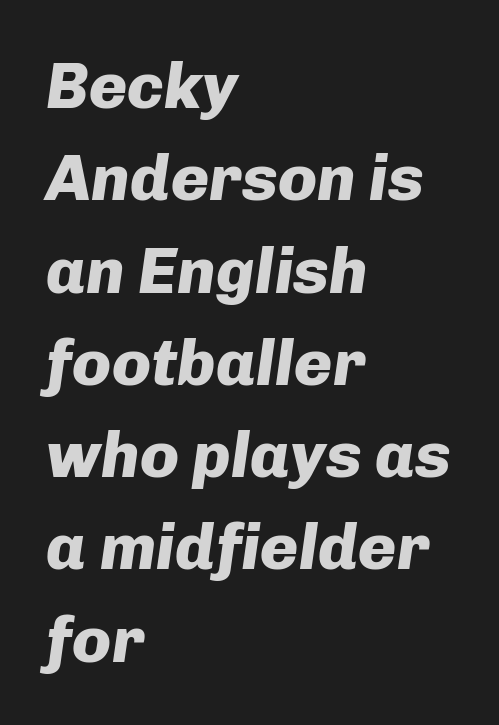
Q: Is the text bold? A: Yes.
Q: Is the text italic (slanted)? A: Yes, it leans right by about 8 degrees.
Q: Is the text underlined? A: No.
Q: How is the paragraph aligned? A: Left-aligned.
Q: Is the spacing between letters normal or unusually wide? A: Normal.
Q: Is the spacing between lines tight, normal or loose? A: Normal.
Q: Width (condensed, normal, or wide)? A: Normal.
Q: Stroke contrast? A: Low.
Q: x-height? A: Medium.
Q: Monospaced? A: No.
